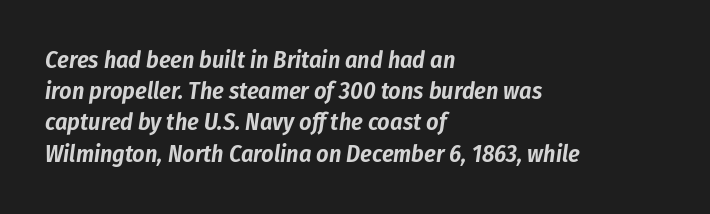
{"italic": "yes", "lean": "right", "slant_degrees": 8, "underline": "no", "align": "left", "line_spacing": "normal", "line_spacing_ratio": 1.3, "letter_spacing": "normal", "letter_spacing_em": 0.0, "glyph_px": 24}
